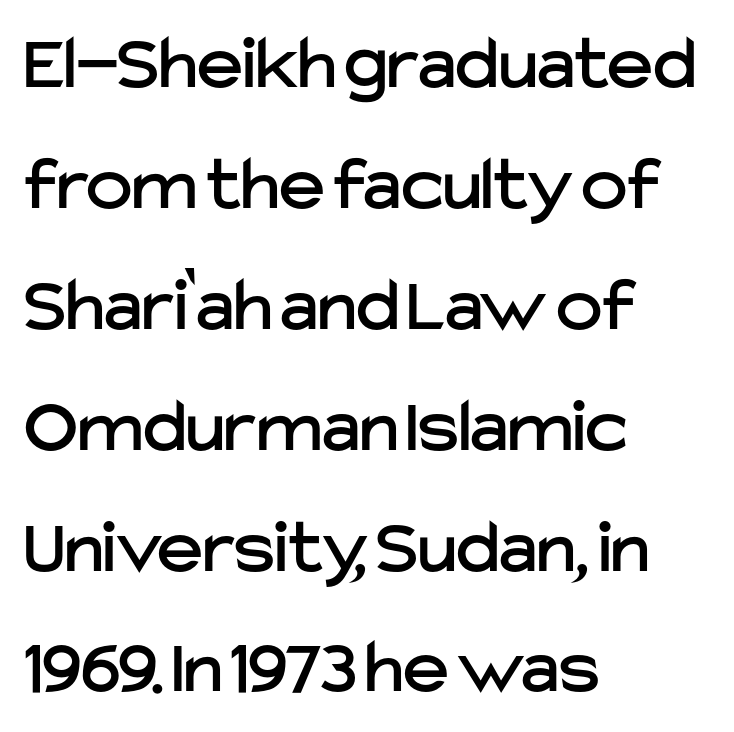
The image shows 78 px sans-serif type, upright; set left-aligned, normal line spacing (1.55x), normal letter spacing, not underlined; low stroke contrast and a medium x-height.
